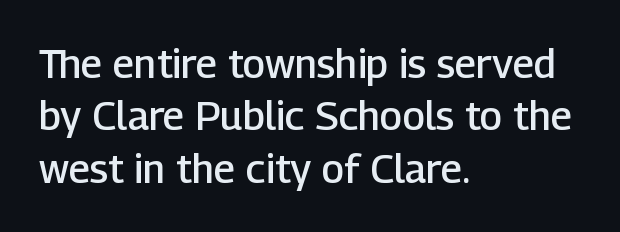
No extra tracking has been applied to these lines. The leading is moderate, giving the passage an even texture. The text block is weighted toward the left margin, trailing off unevenly rightward. A sans-serif font was chosen for this passage. Caption: semibold face, moderately heavy strokes. Unlike italic type, these characters show no tilt at all.
